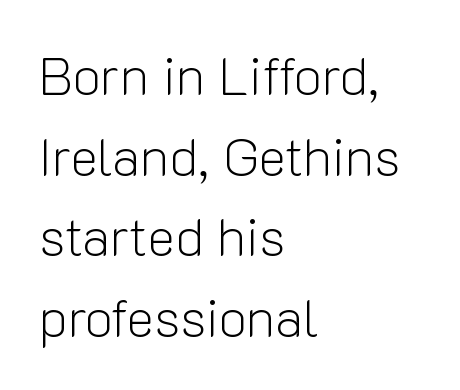
{"serif": "no", "italic": "no", "bold": "no", "weight": "light", "width": "normal", "stroke_contrast": "low", "x_height": "medium", "monospaced": "no", "underline": "no", "align": "left", "line_spacing": "normal", "line_spacing_ratio": 1.52, "letter_spacing": "normal", "letter_spacing_em": 0.0, "glyph_px": 53}
